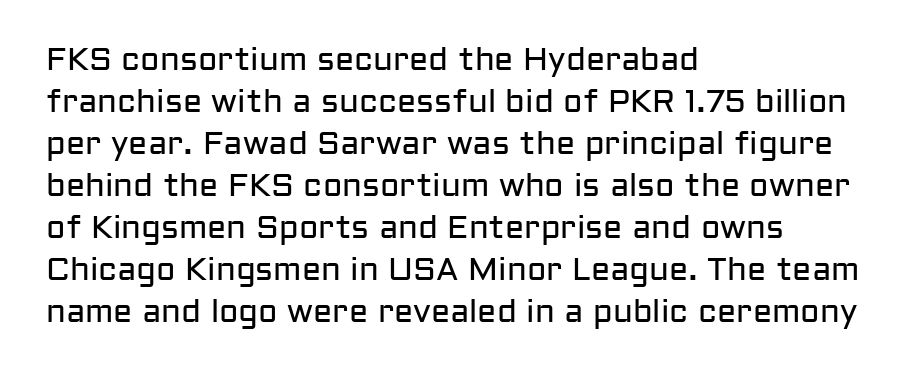
The image shows 32 px regular-weight sans-serif type, upright; set left-aligned, normal line spacing (1.31x), normal letter spacing, not underlined; low stroke contrast and a medium x-height.
